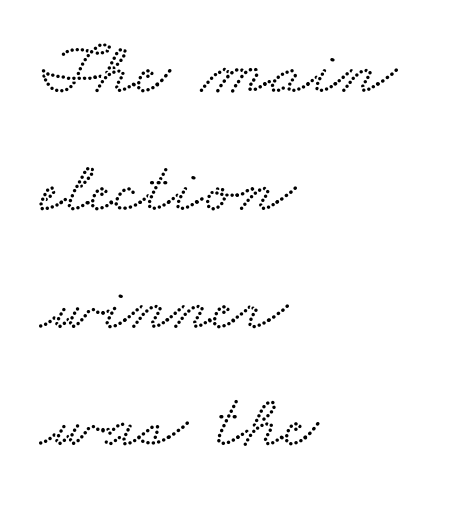
Q: Is the typeface a serif or a sans-serif typeface? A: Serif.
Q: Is the text underlined? A: No.
Q: How is the paragraph aligned? A: Left-aligned.
Q: Is the spacing between letters normal or unusually wide? A: Normal.
Q: Is the spacing between lines tight, normal or loose? A: Normal.
Q: Width (condensed, normal, or wide)? A: Wide.
Q: Stroke contrast? A: Low.
Q: x-height? A: Small.
Q: Monospaced? A: No.
